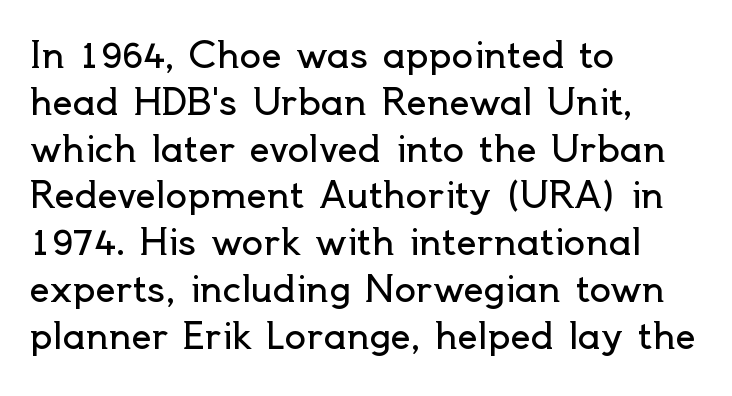
The passage shown is not bold in any degree. The glyphs are unaccompanied by any horizontal stroke below them. Each line starts at the same left margin while the right side varies. Tall strokes in this sample are plumb rather than angled.
